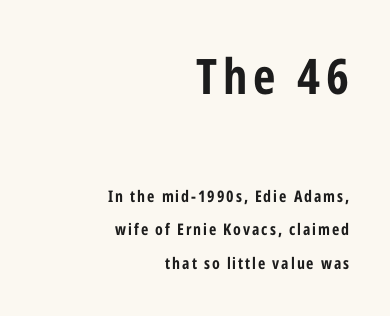
Looks like regular typesetting: each glyph gets only the width it needs. Visually, the top section dominates because its glyphs are scaled up. Line spacing here is loose. Horizontal alignment here is rightward, an uncommon choice for prose. Nope, not italic — everything's standing straight. Students, this is bold: see how much ink each stroke carries.
